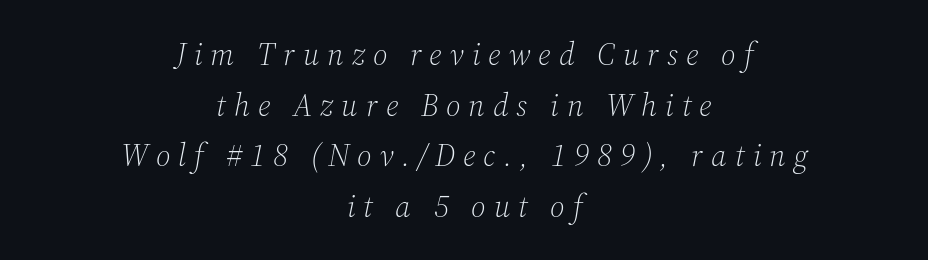
Q: Is the text bold? A: No.
Q: Is the text italic (slanted)? A: Yes, it leans right by about 12 degrees.
Q: Is the typeface a serif or a sans-serif typeface? A: Serif.
Q: Is the text underlined? A: No.
Q: How is the paragraph aligned? A: Centered.
Q: Is the spacing between letters normal or unusually wide? A: Unusually wide.
Q: Is the spacing between lines tight, normal or loose? A: Normal.
Q: Width (condensed, normal, or wide)? A: Normal.
Q: Stroke contrast? A: Medium.
Q: x-height? A: Medium.
Q: Monospaced? A: No.
